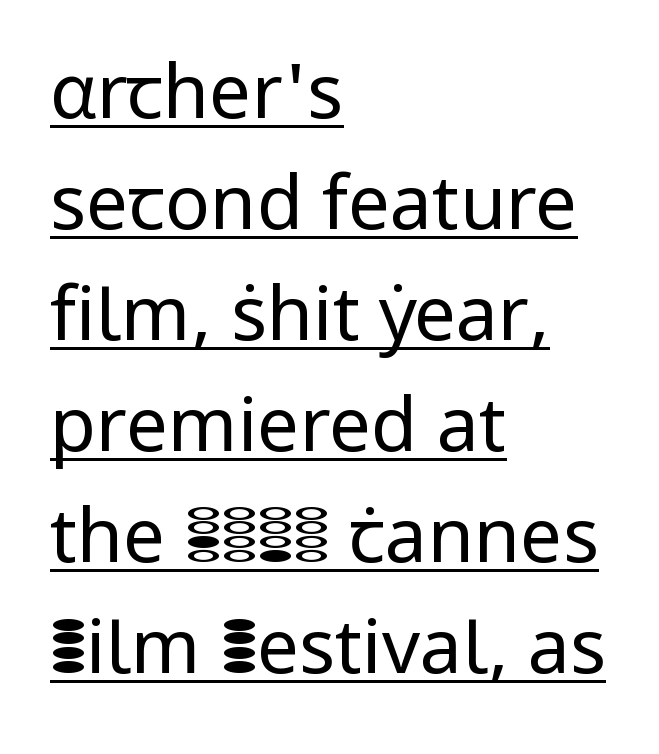
Q: Is the text bold? A: No.
Q: Is the text italic (slanted)? A: No, it is upright.
Q: Is the typeface a serif or a sans-serif typeface? A: Sans-serif.
Q: Is the text underlined? A: Yes.
Q: How is the paragraph aligned? A: Left-aligned.
Q: Is the spacing between letters normal or unusually wide? A: Normal.
Q: Is the spacing between lines tight, normal or loose? A: Normal.
Q: Width (condensed, normal, or wide)? A: Normal.
Q: Stroke contrast? A: Low.
Q: x-height? A: Medium.
Q: Monospaced? A: No.
